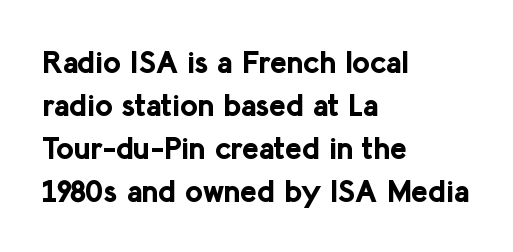
The image shows 31 px bold sans-serif type, upright; set left-aligned, normal line spacing (1.39x), normal letter spacing, not underlined; low stroke contrast and a medium x-height.
